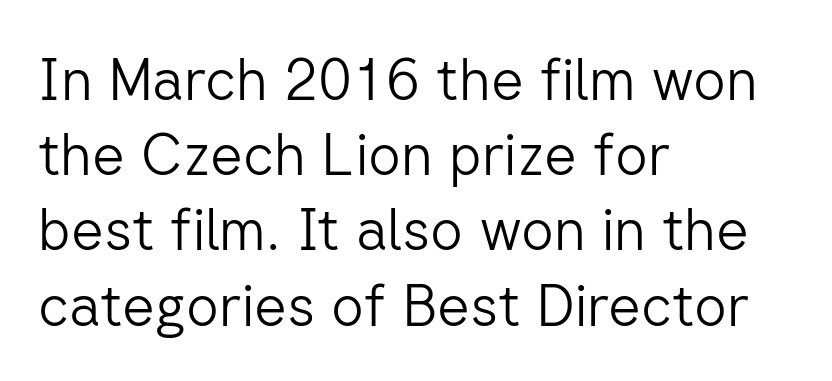
Q: Is the text bold? A: No.
Q: Is the text italic (slanted)? A: No, it is upright.
Q: Is the typeface a serif or a sans-serif typeface? A: Sans-serif.
Q: Is the text underlined? A: No.
Q: How is the paragraph aligned? A: Left-aligned.
Q: Is the spacing between letters normal or unusually wide? A: Normal.
Q: Is the spacing between lines tight, normal or loose? A: Normal.
Q: Width (condensed, normal, or wide)? A: Normal.
Q: Stroke contrast? A: Low.
Q: x-height? A: Medium.
Q: Monospaced? A: No.
